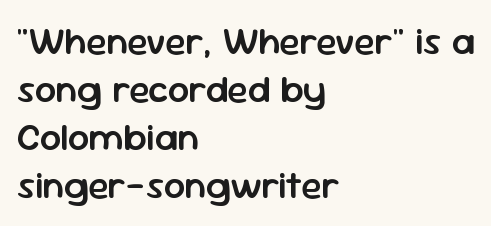
Q: Is the text bold? A: Semi-bold.
Q: Is the text italic (slanted)? A: No, it is upright.
Q: Is the typeface a serif or a sans-serif typeface? A: Sans-serif.
Q: Is the text underlined? A: No.
Q: How is the paragraph aligned? A: Left-aligned.
Q: Is the spacing between letters normal or unusually wide? A: Normal.
Q: Is the spacing between lines tight, normal or loose? A: Normal.
Q: Width (condensed, normal, or wide)? A: Normal.
Q: Stroke contrast? A: Low.
Q: x-height? A: Medium.
Q: Monospaced? A: No.
